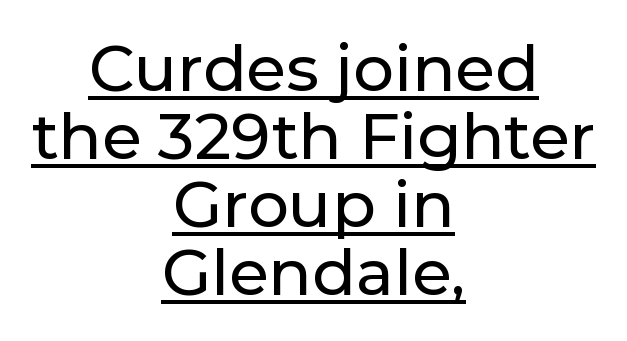
Q: Is the text italic (slanted)? A: No, it is upright.
Q: Is the typeface a serif or a sans-serif typeface? A: Sans-serif.
Q: Is the text underlined? A: Yes.
Q: How is the paragraph aligned? A: Centered.
Q: Is the spacing between letters normal or unusually wide? A: Normal.
Q: Is the spacing between lines tight, normal or loose? A: Tight.
Q: Width (condensed, normal, or wide)? A: Normal.
Q: Stroke contrast? A: Low.
Q: x-height? A: Medium.
Q: Monospaced? A: No.
